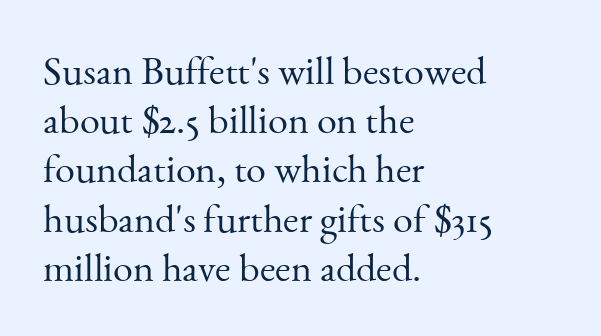
{"serif": "yes", "italic": "no", "bold": "no", "weight": "light", "width": "normal", "stroke_contrast": "medium", "x_height": "small", "monospaced": "no", "underline": "no", "align": "left", "line_spacing_ratio": 1.23, "letter_spacing": "normal", "letter_spacing_em": 0.0, "glyph_px": 40}
